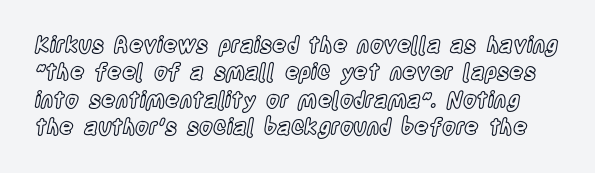
The image shows 22 px text type; set line spacing 1.24x, normal letter spacing, not underlined.
